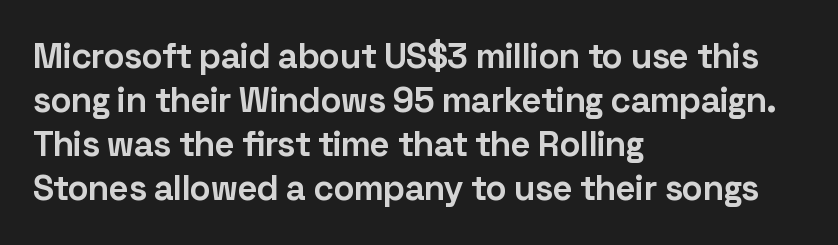
{"serif": "no", "italic": "no", "bold": "yes", "weight": "bold", "width": "normal", "stroke_contrast": "low", "x_height": "medium", "monospaced": "no", "underline": "no", "align": "left", "line_spacing": "normal", "line_spacing_ratio": 1.26, "letter_spacing": "normal", "letter_spacing_em": 0.0, "glyph_px": 35}
